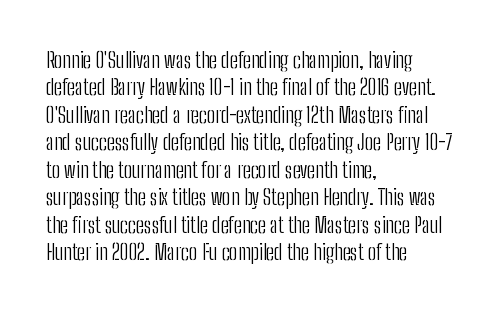
Q: Is the text bold? A: No.
Q: Is the text italic (slanted)? A: No, it is upright.
Q: Is the text underlined? A: No.
Q: How is the paragraph aligned? A: Left-aligned.
Q: Is the spacing between letters normal or unusually wide? A: Normal.
Q: Is the spacing between lines tight, normal or loose? A: Normal.
